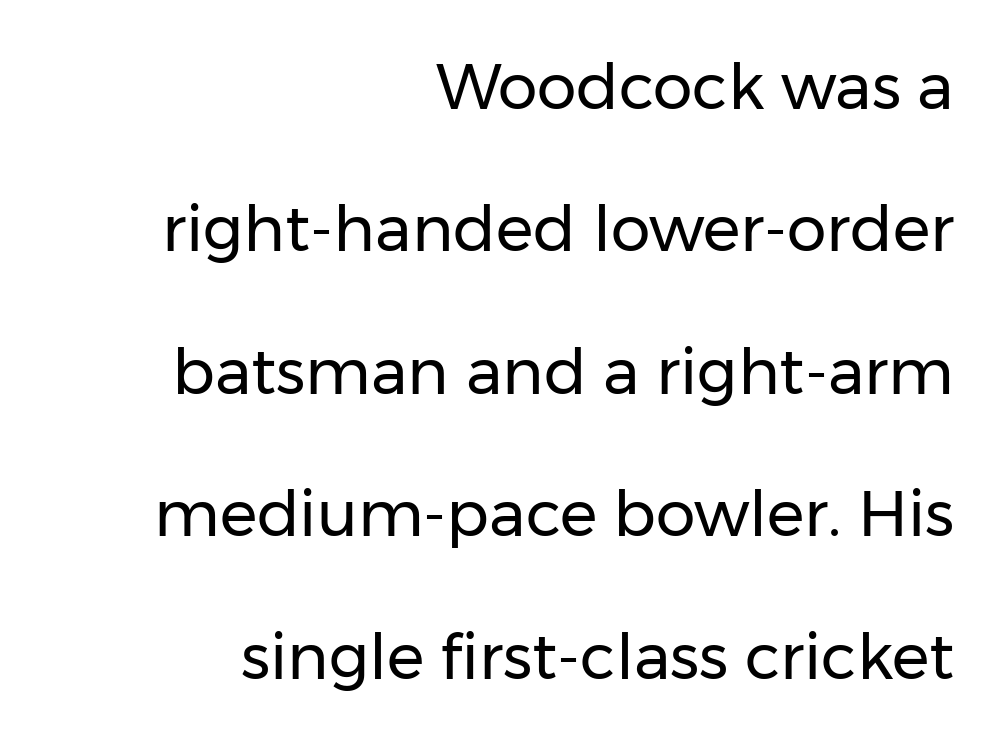
The image shows 63 px regular-weight sans-serif type, upright; set right-aligned, loose line spacing (2.26x), normal letter spacing, not underlined; low stroke contrast and a medium x-height.
